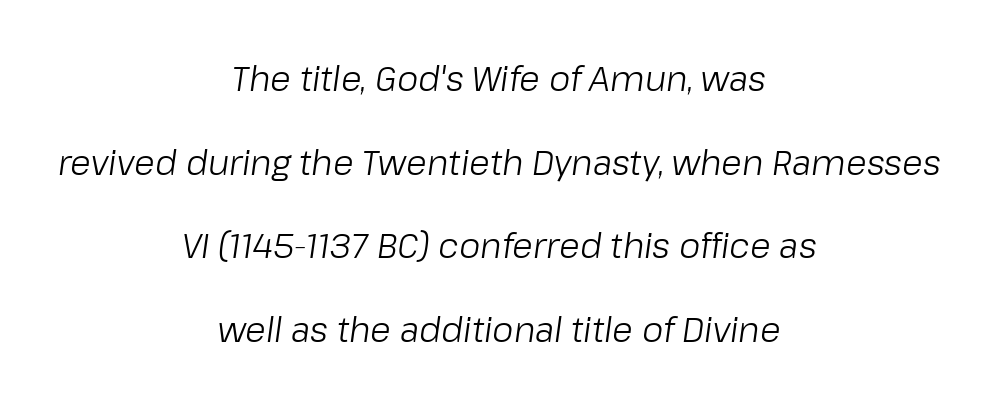
Q: Is the text bold? A: No.
Q: Is the text italic (slanted)? A: Yes, it leans right by about 8 degrees.
Q: Is the text underlined? A: No.
Q: How is the paragraph aligned? A: Centered.
Q: Is the spacing between letters normal or unusually wide? A: Normal.
Q: Is the spacing between lines tight, normal or loose? A: Loose.
Q: Width (condensed, normal, or wide)? A: Normal.
Q: Stroke contrast? A: Low.
Q: x-height? A: Medium.
Q: Monospaced? A: No.
